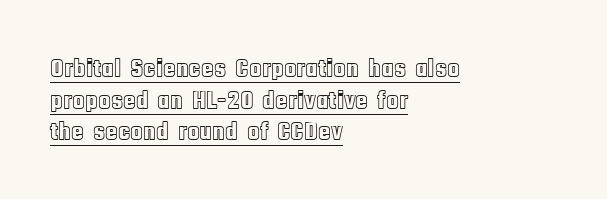
Q: Is the text italic (slanted)? A: No, it is upright.
Q: Is the text underlined? A: Yes.
Q: How is the paragraph aligned? A: Left-aligned.
Q: Is the spacing between letters normal or unusually wide? A: Normal.
